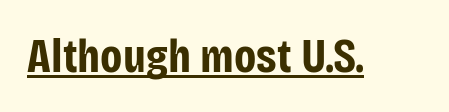
Q: Is the text bold? A: Yes.
Q: Is the text italic (slanted)? A: No, it is upright.
Q: Is the typeface a serif or a sans-serif typeface? A: Sans-serif.
Q: Is the text underlined? A: Yes.
Q: Is the spacing between letters normal or unusually wide? A: Normal.
Q: Width (condensed, normal, or wide)? A: Condensed.
Q: Stroke contrast? A: Low.
Q: x-height? A: Large.
Q: Monospaced? A: No.
